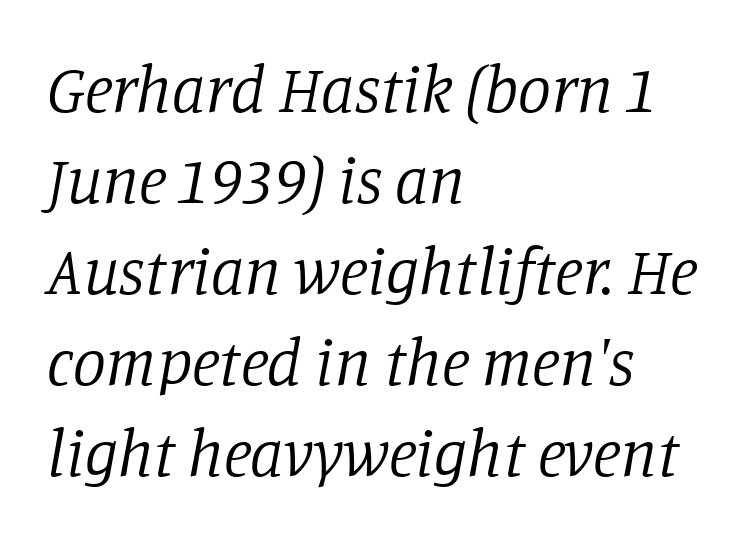
{"serif": "yes", "italic": "yes", "lean": "right", "slant_degrees": 11, "bold": "no", "weight": "regular", "width": "normal", "stroke_contrast": "low", "x_height": "large", "monospaced": "no", "underline": "no", "align": "left", "line_spacing": "normal", "line_spacing_ratio": 1.38, "letter_spacing": "normal", "letter_spacing_em": 0.0, "glyph_px": 66}
